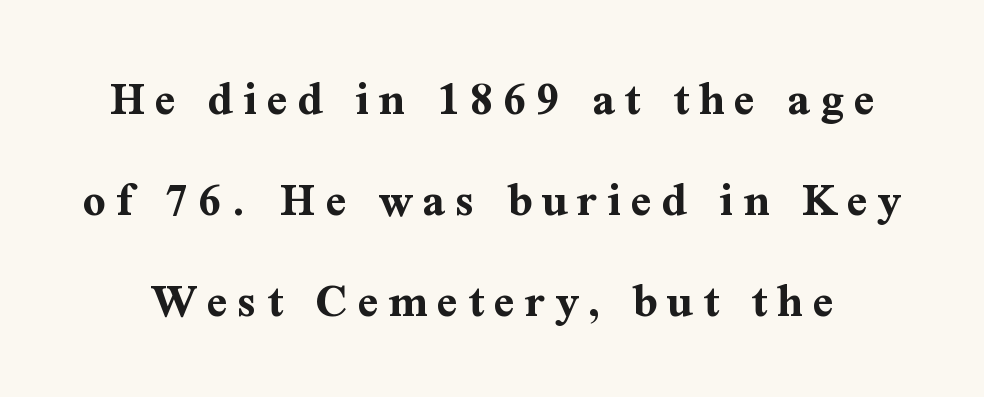
The image shows 50 px bold serif type, upright; set loose line spacing (2.02x), unusually wide letter spacing (+0.2 em), not underlined; medium stroke contrast and a medium x-height.
